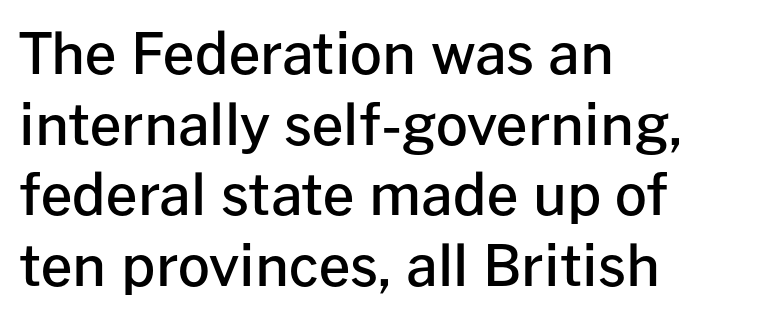
Q: Is the text bold? A: Semi-bold.
Q: Is the text italic (slanted)? A: No, it is upright.
Q: Is the typeface a serif or a sans-serif typeface? A: Sans-serif.
Q: Is the text underlined? A: No.
Q: How is the paragraph aligned? A: Left-aligned.
Q: Is the spacing between letters normal or unusually wide? A: Normal.
Q: Is the spacing between lines tight, normal or loose? A: Normal.
Q: Width (condensed, normal, or wide)? A: Normal.
Q: Stroke contrast? A: Low.
Q: x-height? A: Medium.
Q: Monospaced? A: No.
